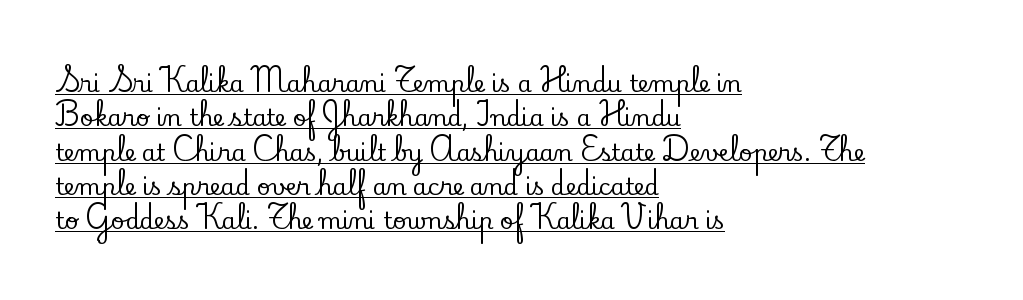
Alignment: flush left. Descenders here cross a horizontal rule under the line. The face used here is rendered with its standard letterfit. Characters remain perfectly vertical along every line. How would I describe the line gaps? Plain and ordinary.
